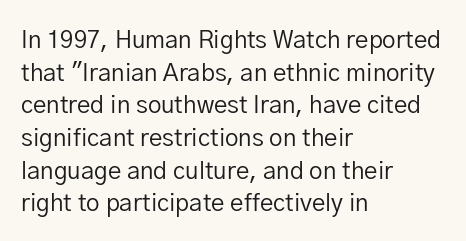
{"italic": "no", "bold": "no", "underline": "no", "align": "left", "line_spacing": "normal", "line_spacing_ratio": 1.36, "letter_spacing": "normal", "letter_spacing_em": 0.0, "glyph_px": 24}
